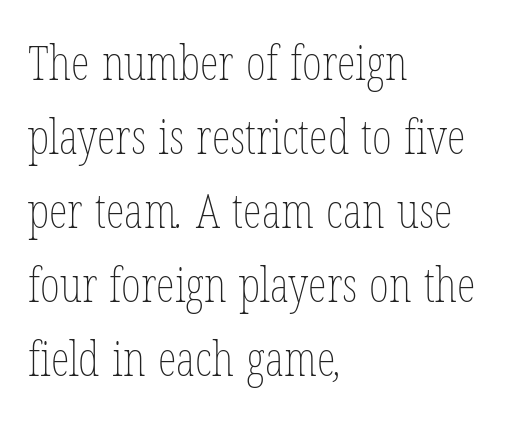
Q: Is the text bold? A: No.
Q: Is the text underlined? A: No.
Q: How is the paragraph aligned? A: Left-aligned.
Q: Is the spacing between letters normal or unusually wide? A: Normal.
Q: Is the spacing between lines tight, normal or loose? A: Normal.
Q: Width (condensed, normal, or wide)? A: Condensed.
Q: Stroke contrast? A: Low.
Q: x-height? A: Medium.
Q: Monospaced? A: No.
